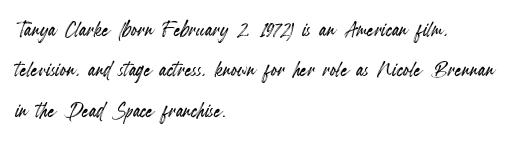
Q: Is the text italic (slanted)? A: Yes.
Q: Is the text underlined? A: No.
Q: How is the paragraph aligned? A: Left-aligned.
Q: Is the spacing between letters normal or unusually wide? A: Normal.
Q: Is the spacing between lines tight, normal or loose? A: Normal.
